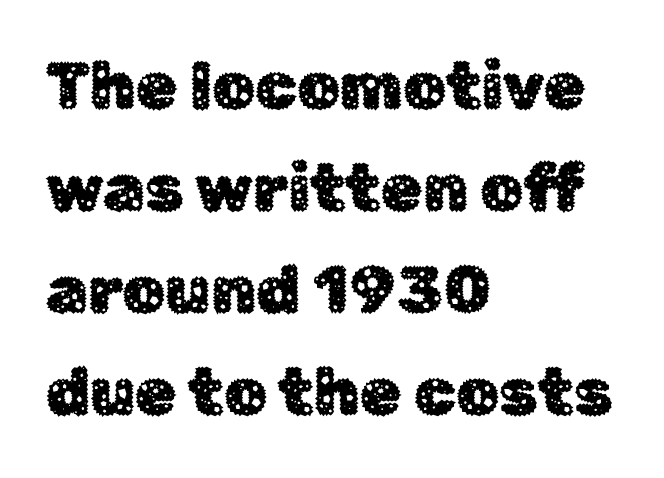
{"serif": "no", "italic": "no", "width": "normal", "stroke_contrast": "low", "x_height": "medium", "monospaced": "no", "underline": "no", "align": "left", "line_spacing": "normal", "line_spacing_ratio": 1.52, "letter_spacing": "normal", "letter_spacing_em": 0.0, "glyph_px": 67}
